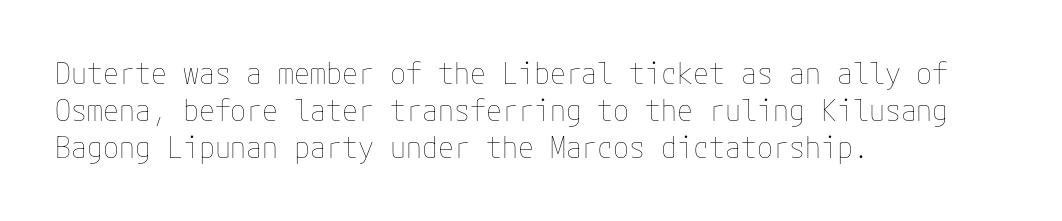
{"italic": "no", "bold": "no", "weight": "thin", "width": "normal", "stroke_contrast": "low", "x_height": "medium", "underline": "no", "align": "left", "line_spacing": "normal", "line_spacing_ratio": 1.28, "letter_spacing": "normal", "letter_spacing_em": 0.0, "glyph_px": 29}
